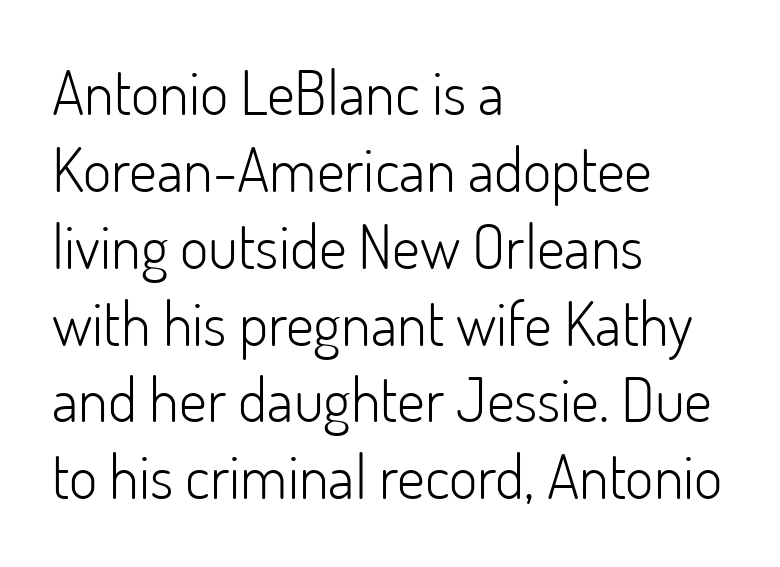
{"serif": "no", "italic": "no", "bold": "no", "weight": "light", "width": "normal", "stroke_contrast": "low", "x_height": "small", "monospaced": "no", "underline": "no", "align": "left", "line_spacing": "normal", "line_spacing_ratio": 1.26, "letter_spacing": "normal", "letter_spacing_em": 0.0, "glyph_px": 61}
